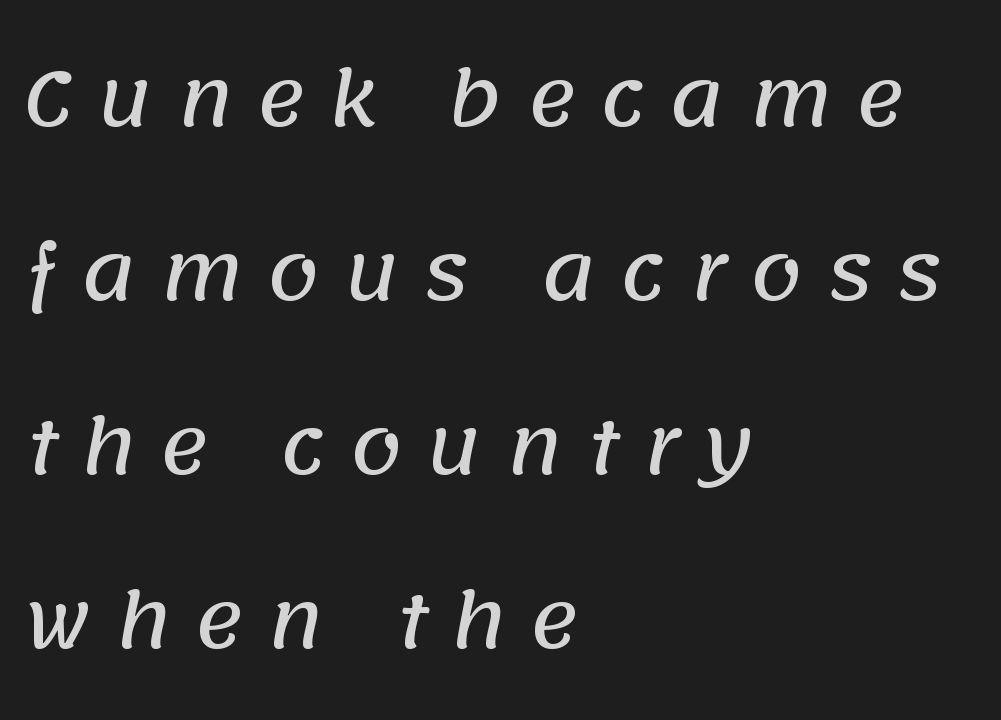
The image shows 75 px sans-serif type; set left-aligned, loose line spacing (2.32x), unusually wide letter spacing (+0.31 em), not underlined; low stroke contrast and a large x-height.
